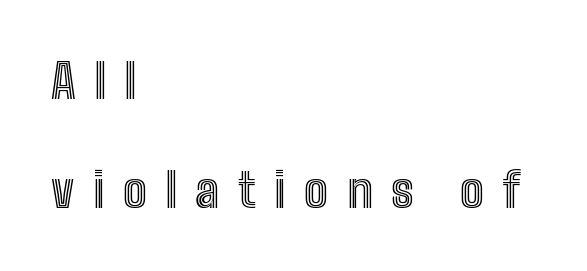
Q: Is the text italic (slanted)? A: No, it is upright.
Q: Is the text underlined? A: No.
Q: How is the paragraph aligned? A: Left-aligned.
Q: Is the spacing between letters normal or unusually wide? A: Unusually wide.
Q: Is the spacing between lines tight, normal or loose? A: Loose.
Q: Width (condensed, normal, or wide)? A: Condensed.
Q: x-height? A: Medium.
Q: Monospaced? A: No.
